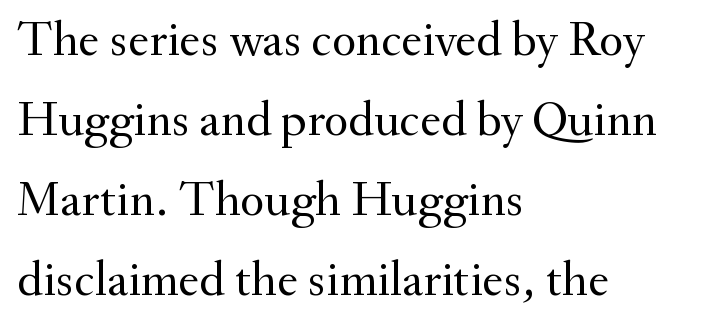
The font family rendered here belongs to the serif group. No heavy texture on the line: the type isn't bold. The rendering anchors every line to the left-hand side. This rendering features lettering with no underline. Notice how the stems are strictly vertical — no italics here. Whoever set this chose a conventional vertical rhythm.
